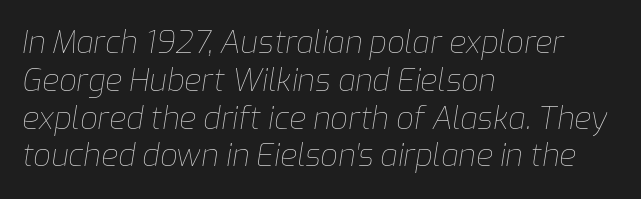
{"italic": "yes", "lean": "right", "slant_degrees": 9, "bold": "no", "weight": "thin", "width": "normal", "stroke_contrast": "low", "x_height": "medium", "monospaced": "no", "underline": "no", "align": "left", "line_spacing_ratio": 1.22, "letter_spacing": "normal", "letter_spacing_em": 0.0, "glyph_px": 31}
